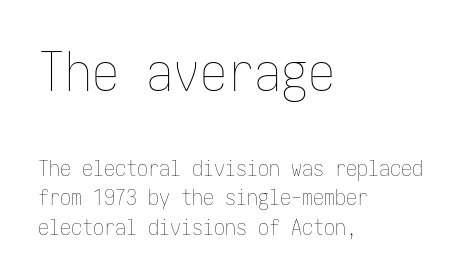
Q: Is the text bold? A: No.
Q: Is the text italic (slanted)? A: No, it is upright.
Q: Is the text underlined? A: No.
Q: How is the paragraph aligned? A: Left-aligned.
Q: Is the spacing between letters normal or unusually wide? A: Normal.
Q: Is the spacing between lines tight, normal or loose? A: Normal.
Q: Which block of text is set in a larger size, the first (top) or the second (bottom)? A: The first (top) one.
Q: Width (condensed, normal, or wide)? A: Condensed.
Q: Stroke contrast? A: Low.
Q: x-height? A: Medium.
